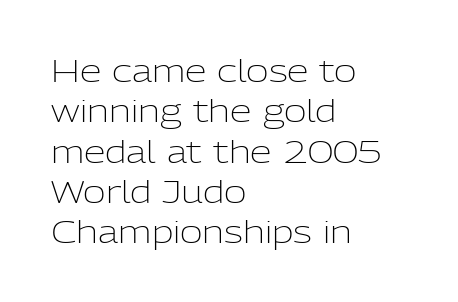
{"serif": "no", "italic": "no", "bold": "no", "weight": "light", "width": "normal", "stroke_contrast": "low", "x_height": "medium", "monospaced": "no", "underline": "no", "align": "left", "line_spacing": "normal", "line_spacing_ratio": 1.3, "letter_spacing": "normal", "letter_spacing_em": 0.0, "glyph_px": 31}
